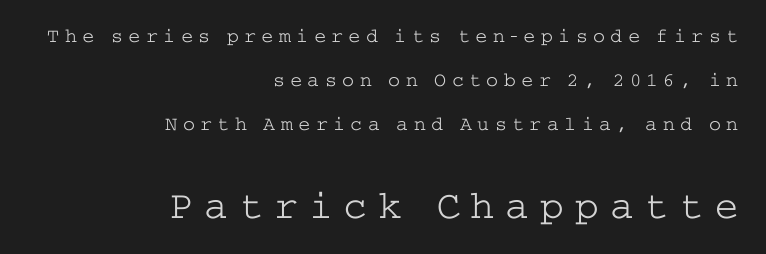
The image shows 40 px light, wide serif type, upright; set right-aligned, loose line spacing (2.19x), unusually wide letter spacing (+0.27 em), not underlined; the second (bottom) block is 2.0x larger; low stroke contrast and a medium x-height.
